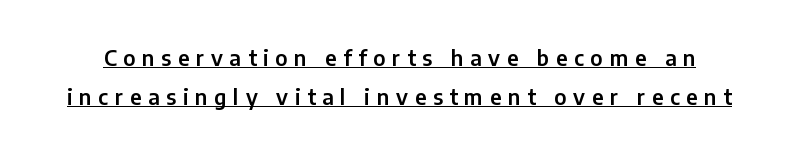
{"italic": "no", "underline": "yes", "line_spacing_ratio": 1.87, "letter_spacing": "wide", "letter_spacing_em": 0.32, "glyph_px": 21}
